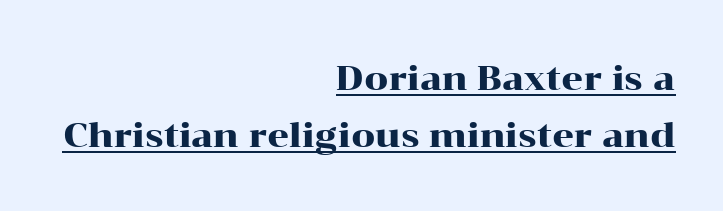
Style check: upright. Observe the ordinary spacing: letters are neighbours, not strangers. The glyphs in this specimen are seriffed. Glance below the letters and you will spot a drawn line. Caption: multi-line text, flush right, ragged left. The passage shown stacks its lines at a standard gap.
